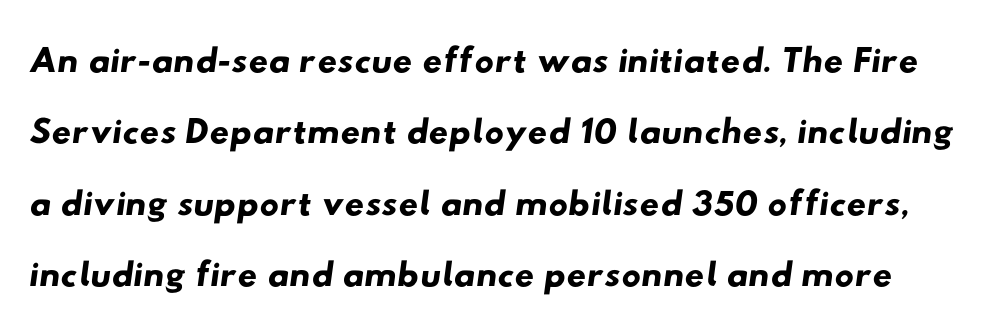
Is the letter spacing exaggerated? No — it looks like the ordinary default. The space between consecutive lines is moderate. The words here are not underlined. Stroke terminals: plain, sans-serif. Here the designer chose a conventional face with non-uniform glyph widths.
